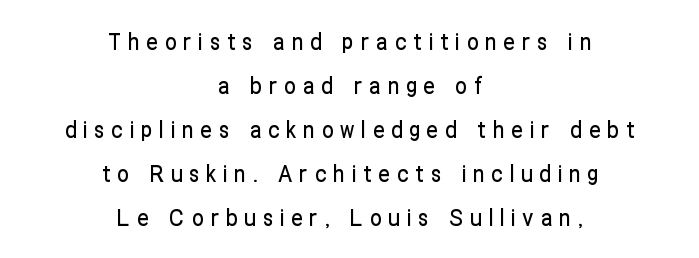
The image shows 23 px text type, upright; set centered, loose line spacing (1.91x), unusually wide letter spacing (+0.3 em), not underlined.
